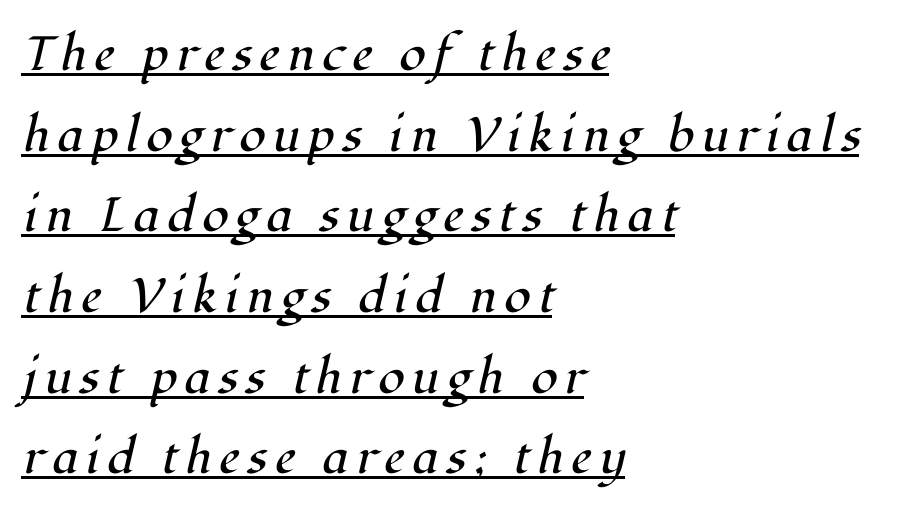
The image shows 48 px regular-weight serif type, italic (leaning right); set left-aligned, normal line spacing (1.68x), underlined; high stroke contrast and a medium x-height.
